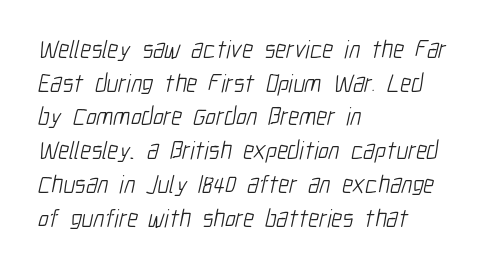
Q: Is the text bold? A: No.
Q: Is the text underlined? A: No.
Q: How is the paragraph aligned? A: Left-aligned.
Q: Is the spacing between letters normal or unusually wide? A: Normal.
Q: Is the spacing between lines tight, normal or loose? A: Normal.
